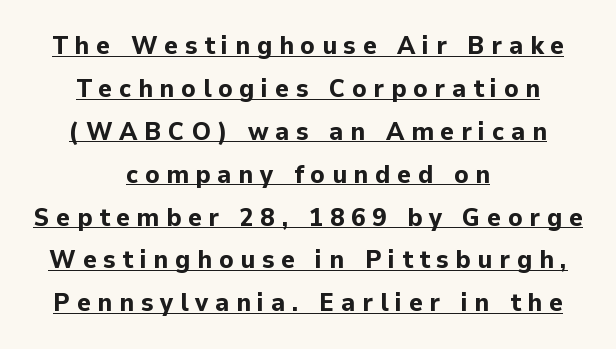
One-word summary of the alignment: center. Characters remain perfectly vertical along every line. This is underlined copy, the kind a proofreader might mark for attention. Horizontal bands of white between lines are of average thickness. You'd pick this weight for a headline — it's a proper bold. In terms of letterspacing, this is a distinctly airy, spread setting.
